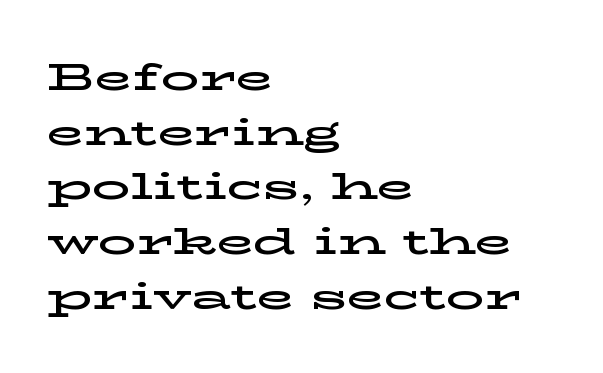
The image shows 38 px wide serif type, upright; set left-aligned, normal line spacing (1.44x), normal letter spacing, not underlined; low stroke contrast and a medium x-height.
